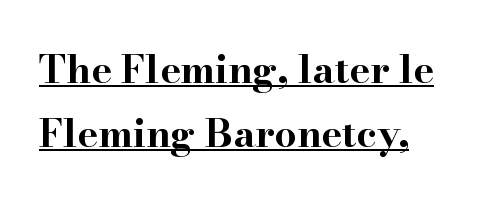
The image shows 39 px bold, wide serif type, upright; set normal line spacing (1.64x), normal letter spacing, underlined; high stroke contrast and a small x-height.
